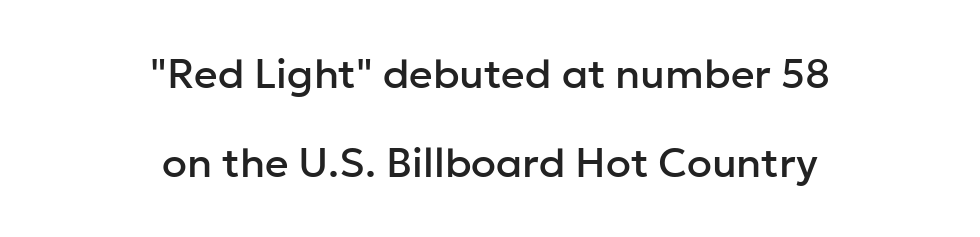
{"serif": "no", "italic": "no", "width": "normal", "stroke_contrast": "low", "x_height": "medium", "monospaced": "no", "underline": "no", "align": "center", "line_spacing": "loose", "line_spacing_ratio": 2.17, "letter_spacing": "normal", "letter_spacing_em": 0.0, "glyph_px": 41}
